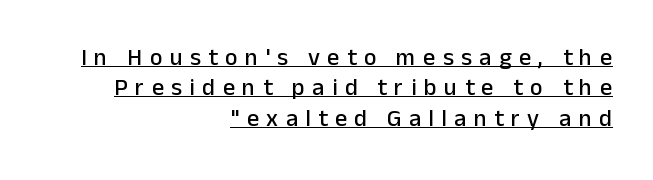
{"italic": "no", "underline": "yes", "align": "right", "line_spacing": "normal", "line_spacing_ratio": 1.27, "letter_spacing": "wide", "letter_spacing_em": 0.31, "glyph_px": 24}
